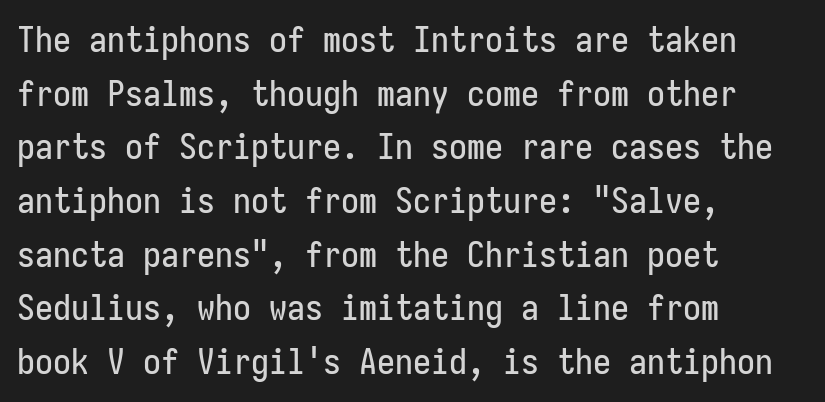
The image shows 36 px condensed sans-serif type, upright, monospaced; set left-aligned, normal line spacing (1.49x), normal letter spacing, not underlined; low stroke contrast and a medium x-height.
